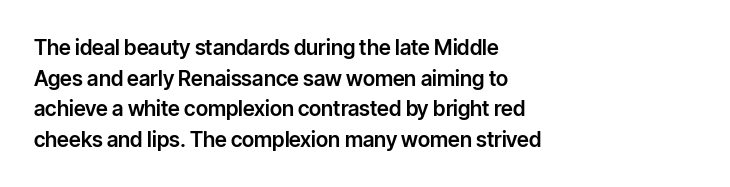
{"italic": "no", "underline": "no", "align": "left", "line_spacing": "normal", "line_spacing_ratio": 1.46, "letter_spacing": "normal", "letter_spacing_em": 0.0, "glyph_px": 21}
